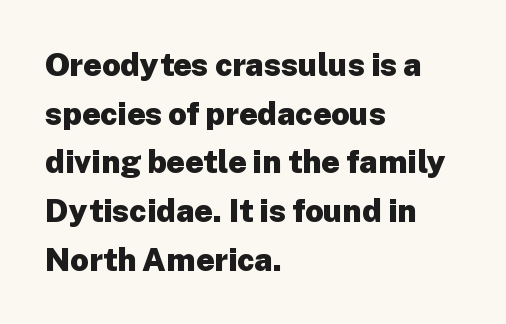
The image shows 32 px heavy sans-serif type, upright; set left-aligned, normal line spacing (1.52x), normal letter spacing, not underlined; low stroke contrast and a medium x-height.
